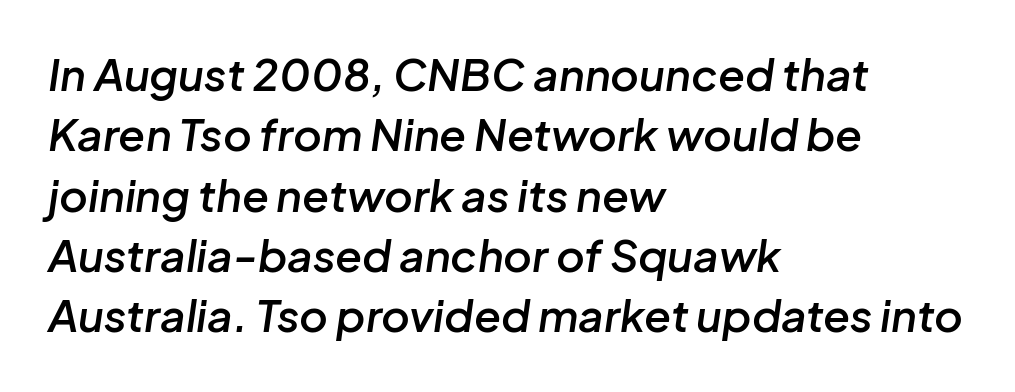
{"italic": "yes", "lean": "right", "slant_degrees": 8, "bold": "semi", "weight": "semibold", "width": "normal", "stroke_contrast": "low", "x_height": "medium", "monospaced": "no", "underline": "no", "align": "left", "line_spacing": "normal", "line_spacing_ratio": 1.37, "letter_spacing": "normal", "letter_spacing_em": 0.0, "glyph_px": 44}
